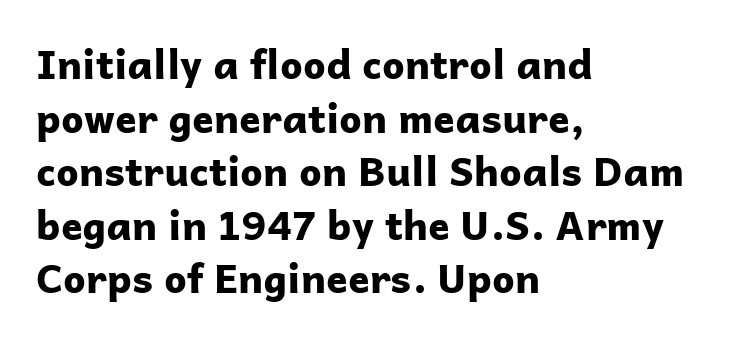
The gaps between neighbouring characters are ordinary and unremarkable. A dark, heavy texture on the line: the type is bold. Is this a fixed-width face? No — the glyphs have proportional, varying widths. A typesetter would mark this as roman, not italic.
